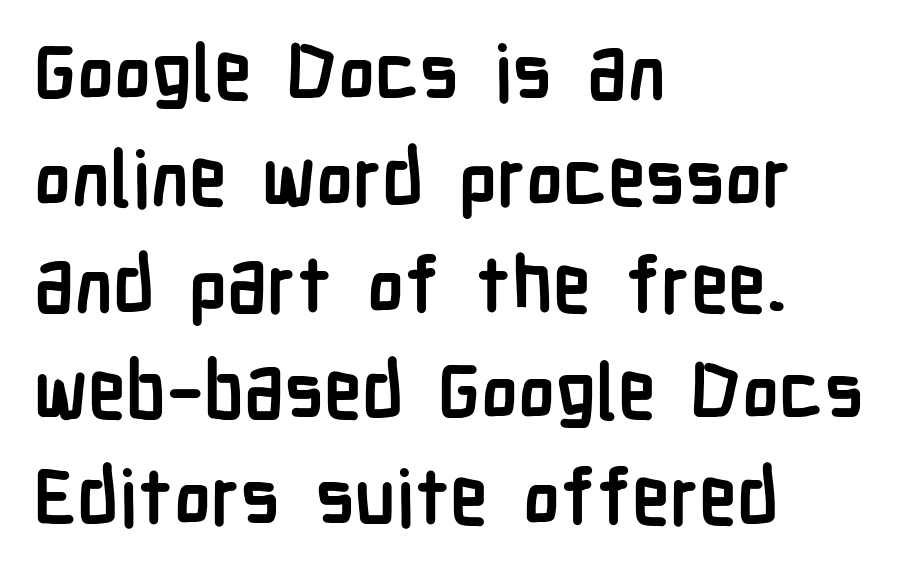
Q: Is the text bold? A: Yes.
Q: Is the text italic (slanted)? A: No, it is upright.
Q: Is the typeface a serif or a sans-serif typeface? A: Sans-serif.
Q: Is the text underlined? A: No.
Q: How is the paragraph aligned? A: Left-aligned.
Q: Is the spacing between letters normal or unusually wide? A: Normal.
Q: Is the spacing between lines tight, normal or loose? A: Normal.
Q: Width (condensed, normal, or wide)? A: Condensed.
Q: Stroke contrast? A: Low.
Q: x-height? A: Medium.
Q: Monospaced? A: No.
